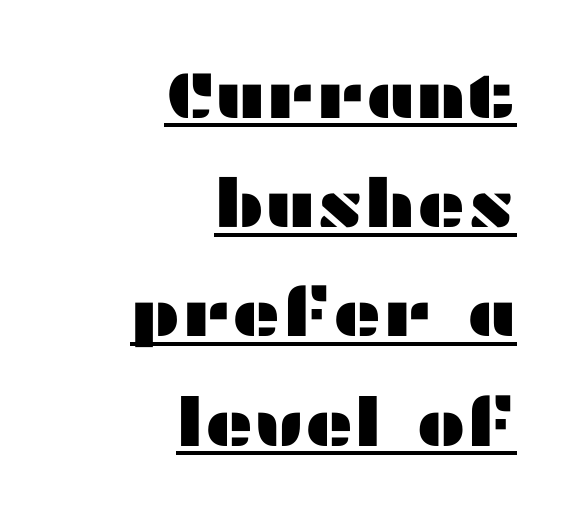
The image shows 67 px wide sans-serif type, upright; set right-aligned, normal line spacing (1.63x), normal letter spacing, underlined; medium stroke contrast and a medium x-height.
